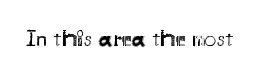
Q: Is the text bold? A: No.
Q: Is the text italic (slanted)? A: No, it is upright.
Q: Is the text underlined? A: No.
Q: Is the spacing between letters normal or unusually wide? A: Normal.
